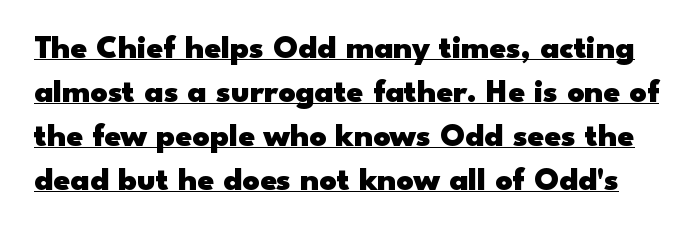
No extra tracking has been applied to these lines. Plenty of ink on the page — the face is bold. The lettering stays uniformly vertical, giving the passage a roman look. A typesetter would label this face a sans. Is this a fixed-width face? No — the glyphs have proportional, varying widths. You can see a thin bar hugging the bottom of the glyphs.
